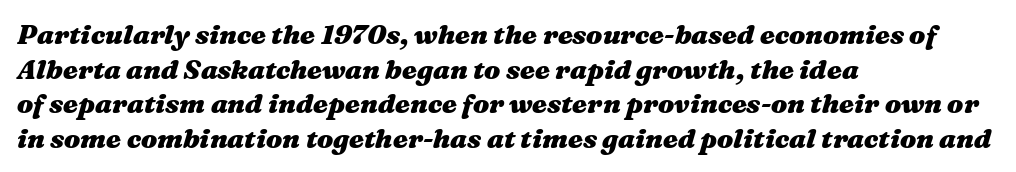
{"italic": "yes", "lean": "right", "slant_degrees": 16, "bold": "yes", "underline": "no", "align": "left", "line_spacing": "normal", "line_spacing_ratio": 1.28, "letter_spacing": "normal", "letter_spacing_em": 0.0, "glyph_px": 27}
